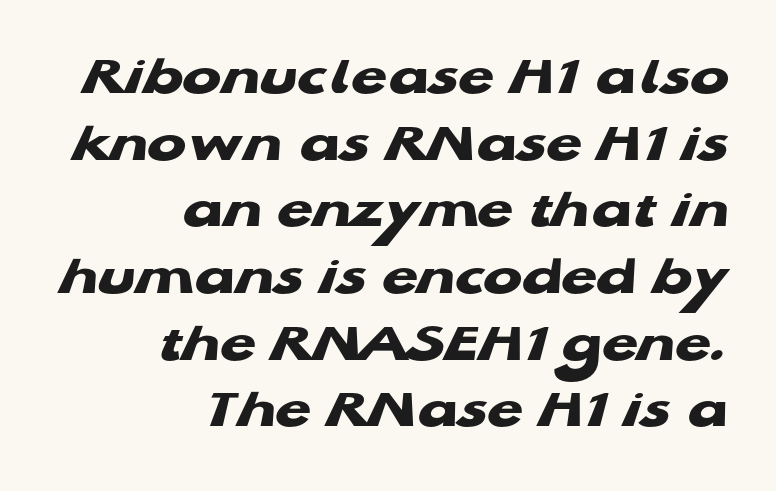
Q: Is the text bold? A: Yes.
Q: Is the typeface a serif or a sans-serif typeface? A: Sans-serif.
Q: Is the text underlined? A: No.
Q: How is the paragraph aligned? A: Right-aligned.
Q: Is the spacing between letters normal or unusually wide? A: Normal.
Q: Is the spacing between lines tight, normal or loose? A: Tight.
Q: Width (condensed, normal, or wide)? A: Wide.
Q: Stroke contrast? A: Low.
Q: x-height? A: Medium.
Q: Monospaced? A: No.
